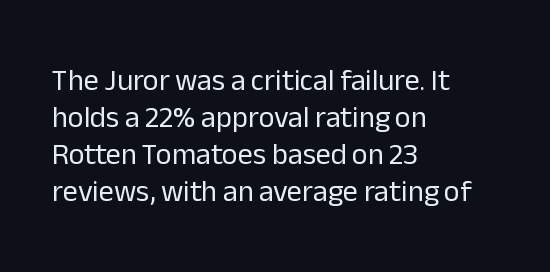
Descender tails drop into unmarked territory. The rendering shows plain stroke endings on the letterforms — a sans-serif design. Weight class: somewhere from thin through regular. No italicization has been applied; the sample stays upright.
